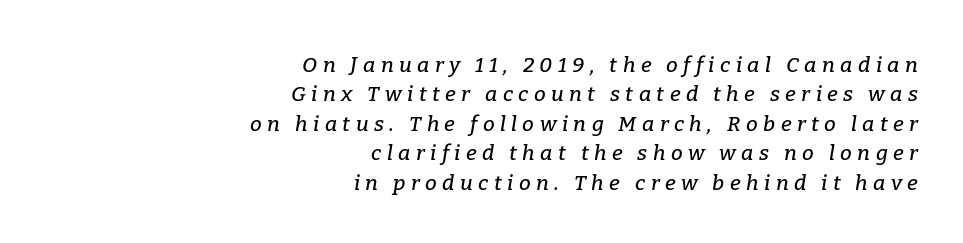
Slant detected: the letters are inclined. The passage shown stacks its lines at a standard gap. Loose tracking; the words dissolve into strings of separated letters. This sample is right-justified, so line beginnings fall wherever the words allow. Only glyphs here, with clear space below each row.
